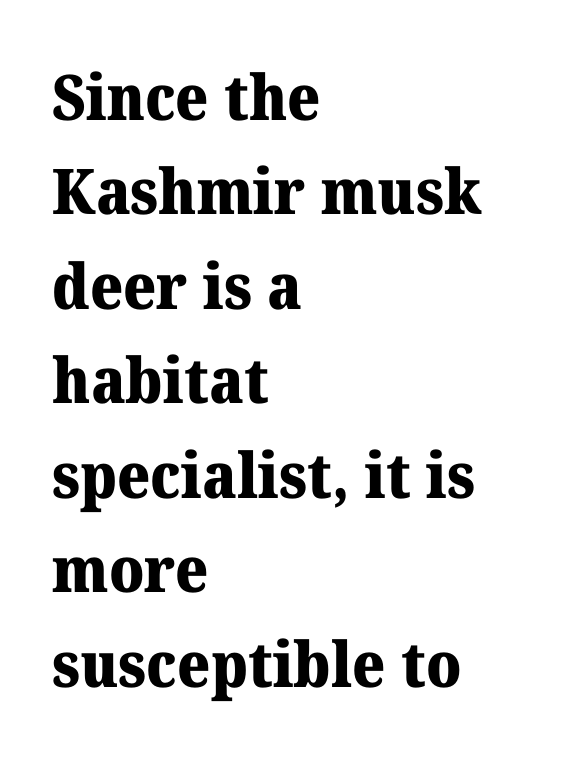
Q: Is the text bold? A: Yes.
Q: Is the text italic (slanted)? A: No, it is upright.
Q: Is the typeface a serif or a sans-serif typeface? A: Serif.
Q: Is the text underlined? A: No.
Q: How is the paragraph aligned? A: Left-aligned.
Q: Is the spacing between letters normal or unusually wide? A: Normal.
Q: Is the spacing between lines tight, normal or loose? A: Normal.
Q: Width (condensed, normal, or wide)? A: Normal.
Q: Stroke contrast? A: Medium.
Q: x-height? A: Medium.
Q: Monospaced? A: No.
